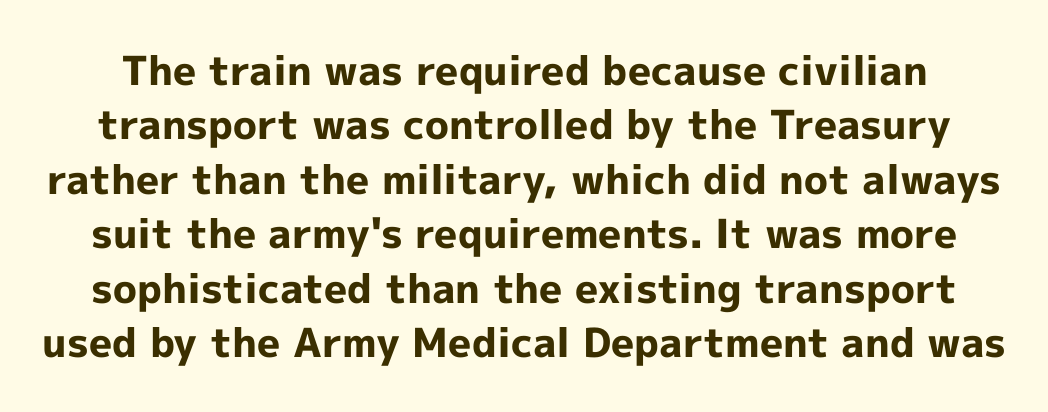
No word sits above an underline. A typesetter would call this zero additional tracking. The letters stand straight up with perfectly vertical stems. Typographic density is high because the face is bold.
